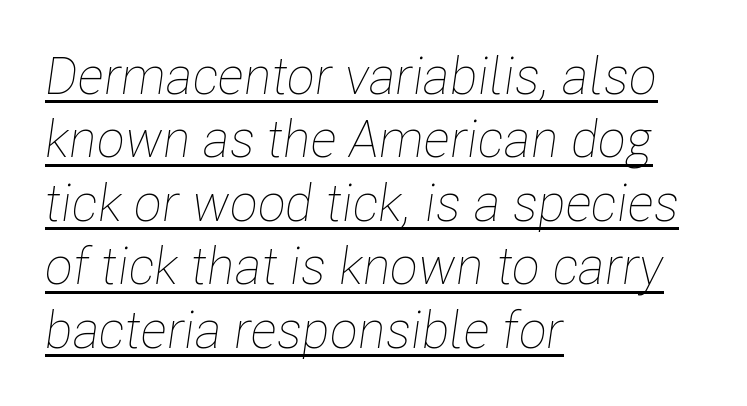
A student would call this left alignment; a typographer would say flush left, rag right. The face used here appears with an underline applied. You could call the tracking neutral — neither tight nor loose. Ink coverage per letter is moderate at most.
